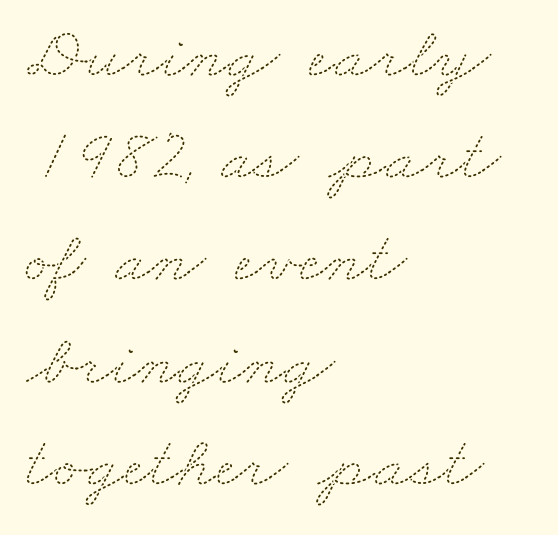
Q: Is the text bold? A: No.
Q: Is the text underlined? A: No.
Q: How is the paragraph aligned? A: Left-aligned.
Q: Is the spacing between letters normal or unusually wide? A: Normal.
Q: Is the spacing between lines tight, normal or loose? A: Normal.
Q: Width (condensed, normal, or wide)? A: Wide.
Q: Stroke contrast? A: Medium.
Q: x-height? A: Small.
Q: Monospaced? A: No.
